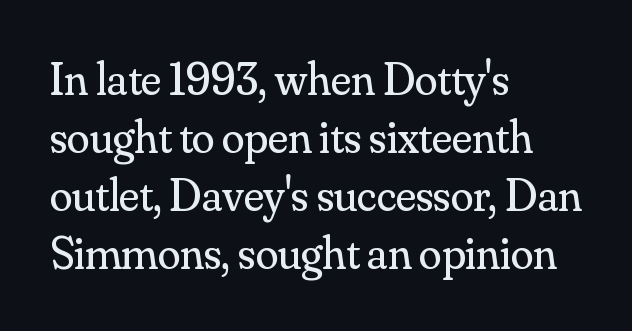
Q: Is the text bold? A: No.
Q: Is the text italic (slanted)? A: No, it is upright.
Q: Is the typeface a serif or a sans-serif typeface? A: Serif.
Q: Is the text underlined? A: No.
Q: How is the paragraph aligned? A: Left-aligned.
Q: Is the spacing between letters normal or unusually wide? A: Normal.
Q: Is the spacing between lines tight, normal or loose? A: Normal.
Q: Width (condensed, normal, or wide)? A: Normal.
Q: Stroke contrast? A: Medium.
Q: x-height? A: Small.
Q: Monospaced? A: No.
